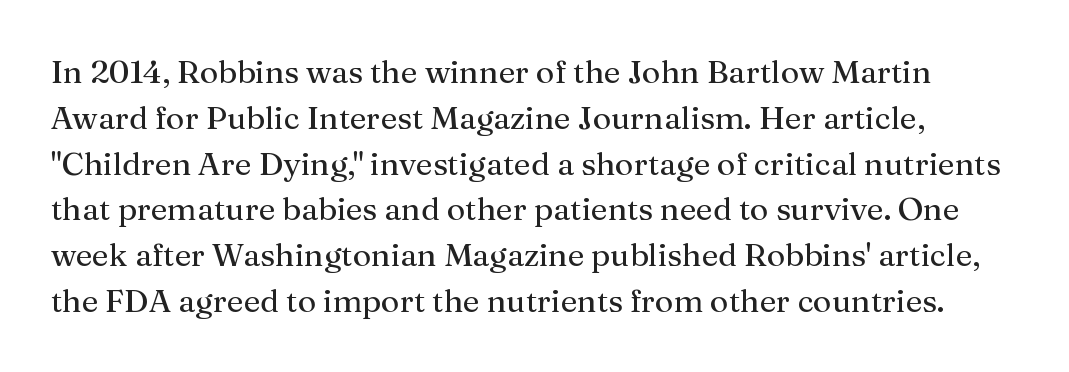
The image shows 32 px regular-weight serif type, upright; set normal line spacing (1.43x), normal letter spacing, not underlined; medium stroke contrast and a medium x-height.
